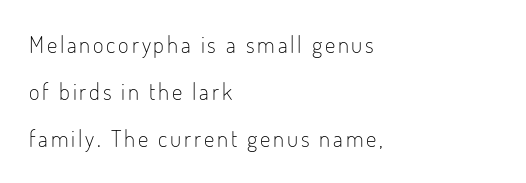
Q: Is the text bold? A: No.
Q: Is the text italic (slanted)? A: No, it is upright.
Q: Is the text underlined? A: No.
Q: How is the paragraph aligned? A: Left-aligned.
Q: Is the spacing between lines tight, normal or loose? A: Loose.
